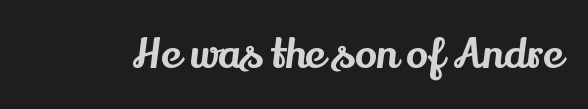
Spacing verdict: proportional, widths tailored to each character. The line texture is even and compact thanks to regular tracking. To sum up the face: it has serifs.
